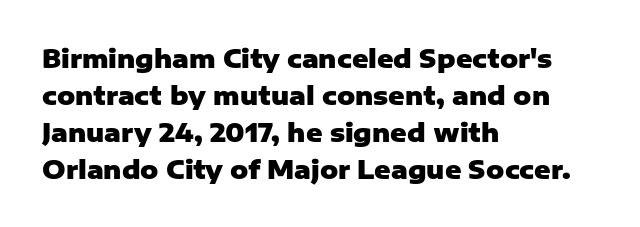
Horizontally, the lines are justified to the leading edge only. These words are printed bold, with thick strokes throughout. These lines sit exactly where default settings would place them. Every character sits straight up, as roman type does. Beneath every word, the page is bare.
